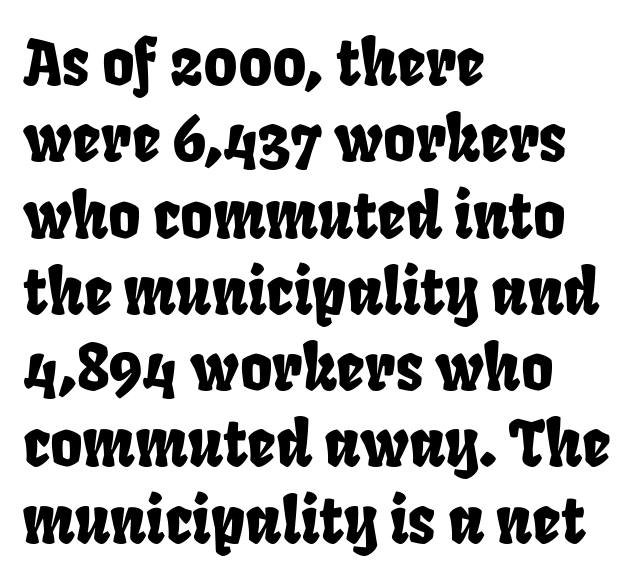
Q: Is the typeface a serif or a sans-serif typeface? A: Sans-serif.
Q: Is the text underlined? A: No.
Q: How is the paragraph aligned? A: Left-aligned.
Q: Is the spacing between letters normal or unusually wide? A: Normal.
Q: Width (condensed, normal, or wide)? A: Condensed.
Q: Stroke contrast? A: Low.
Q: x-height? A: Large.
Q: Monospaced? A: No.
